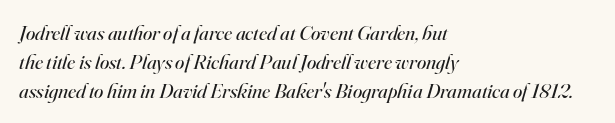
Q: Is the text bold? A: No.
Q: Is the text italic (slanted)? A: Yes, it leans right by about 16 degrees.
Q: Is the text underlined? A: No.
Q: How is the paragraph aligned? A: Left-aligned.
Q: Is the spacing between letters normal or unusually wide? A: Normal.
Q: Is the spacing between lines tight, normal or loose? A: Normal.
